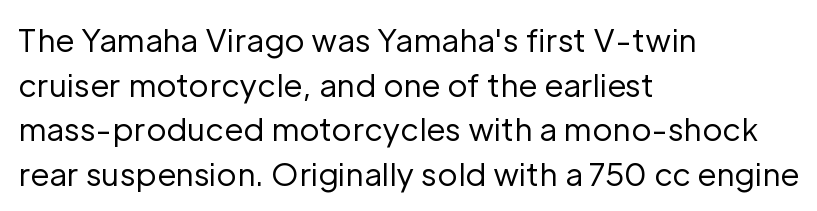
The image shows 31 px regular-weight sans-serif type, upright; set left-aligned, normal line spacing (1.44x), normal letter spacing, not underlined; low stroke contrast and a medium x-height.
